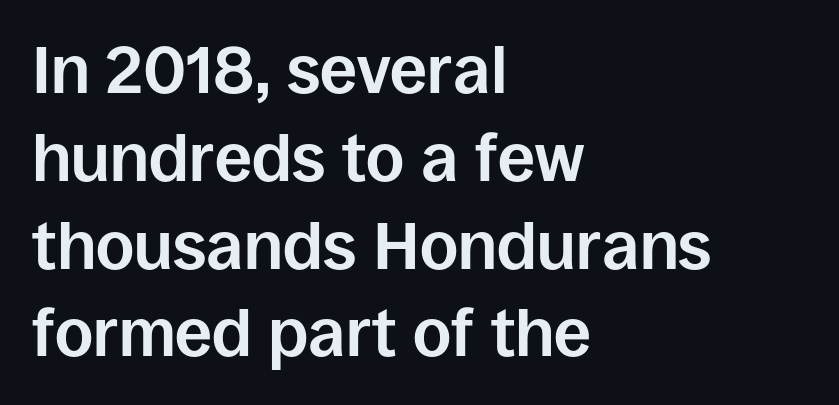
{"serif": "no", "italic": "no", "bold": "yes", "weight": "bold", "width": "normal", "stroke_contrast": "low", "x_height": "large", "monospaced": "no", "underline": "no", "align": "left", "line_spacing": "normal", "line_spacing_ratio": 1.33, "letter_spacing": "normal", "letter_spacing_em": 0.0, "glyph_px": 66}
